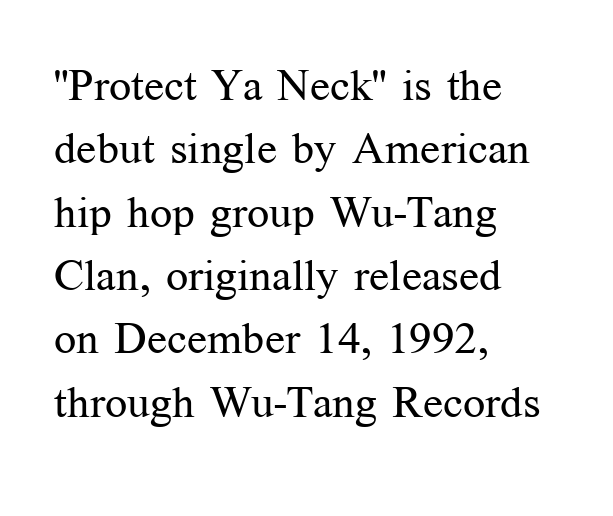
The area under the type is left untouched. A light-to-regular cut is what we see here. The letters sit at their default tracking, neither squeezed nor spread. Each letter's strokes conclude with small projecting serifs. A typesetter would call this proportional, since set widths differ per character. The space between consecutive lines is moderate.
